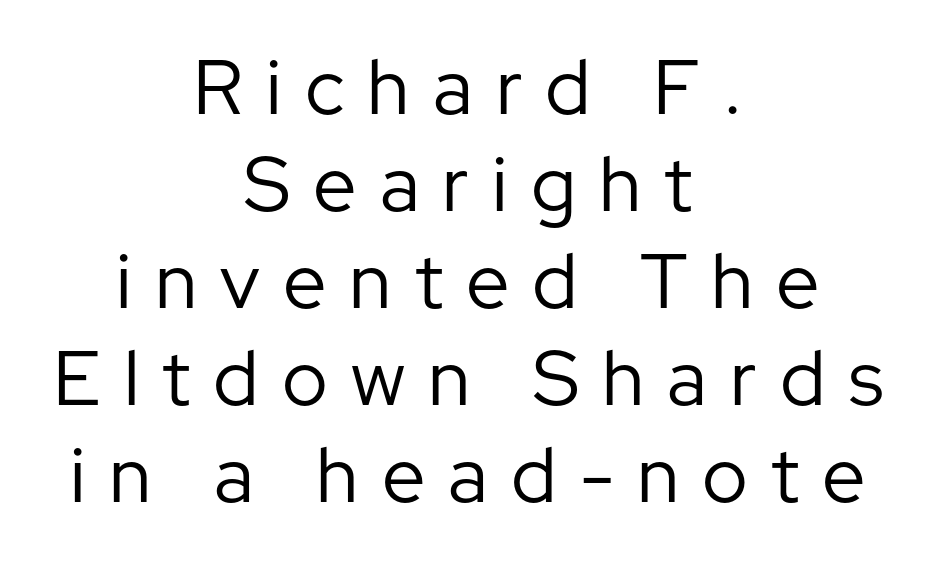
The rendering inserts visible extra space after every character. Does the type have serifs? No, each stem ends abruptly. Letters rest on an invisible, unmarked baseline. On a weight scale, this lands at 450 or below. The lettering holds an erect, upright posture throughout.
